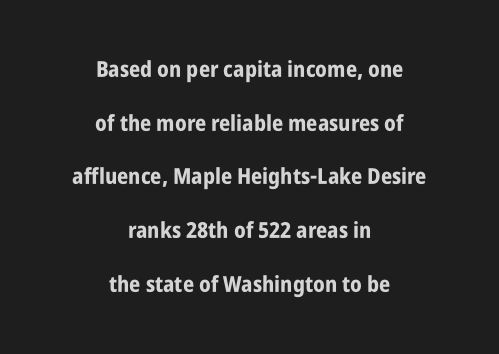
The image shows 22 px bold type, upright; set centered, loose line spacing (2.44x), normal letter spacing, not underlined.
